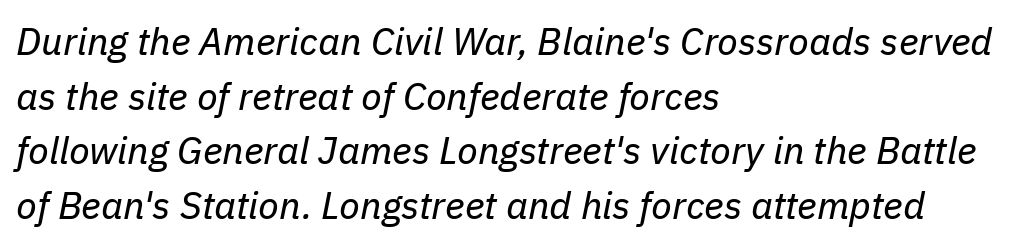
Compared with typical paragraphs, the rows here are spaced about the same. These lines are rendered in a variable-pitch font. Students, note that the glyphs here touch the page at normal intervals. Weight: in the light-to-regular range. Descenders hang freely into open space. Caption: multi-line text, flush left, ragged right.
